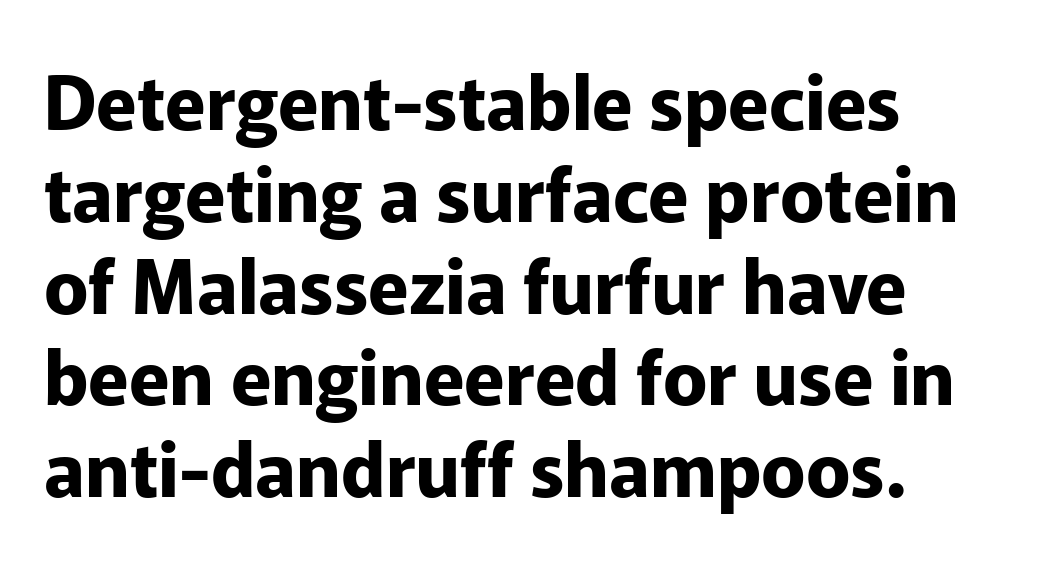
The image shows 74 px bold sans-serif type, upright; set left-aligned, line spacing 1.24x, normal letter spacing, not underlined; low stroke contrast and a medium x-height.
